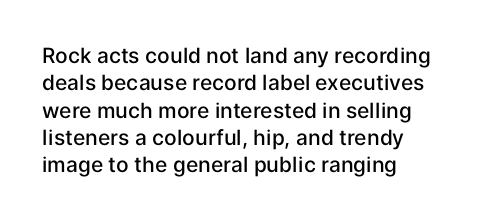
Q: Is the text bold? A: Semi-bold.
Q: Is the text italic (slanted)? A: No, it is upright.
Q: Is the text underlined? A: No.
Q: How is the paragraph aligned? A: Left-aligned.
Q: Is the spacing between letters normal or unusually wide? A: Normal.
Q: Is the spacing between lines tight, normal or loose? A: Normal.
